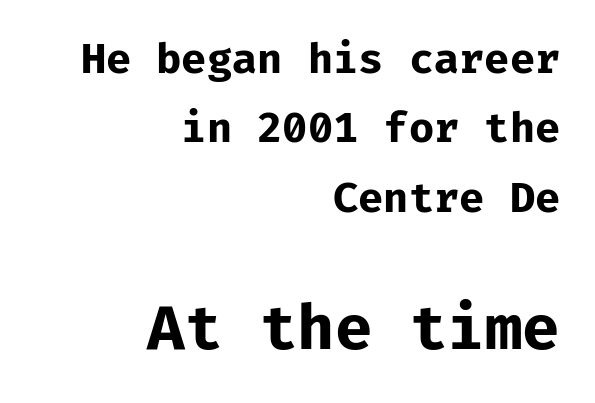
The image shows 61 px bold sans-serif type, upright, monospaced; set right-aligned, normal line spacing (1.69x), normal letter spacing, not underlined; the second (bottom) block is 1.49x larger; low stroke contrast and a medium x-height.
